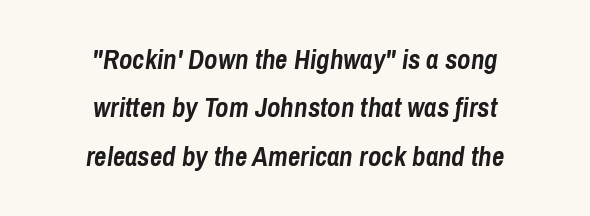
The image shows 27 px bold type, italic (leaning right); set centered, line spacing 1.79x, normal letter spacing, not underlined.
